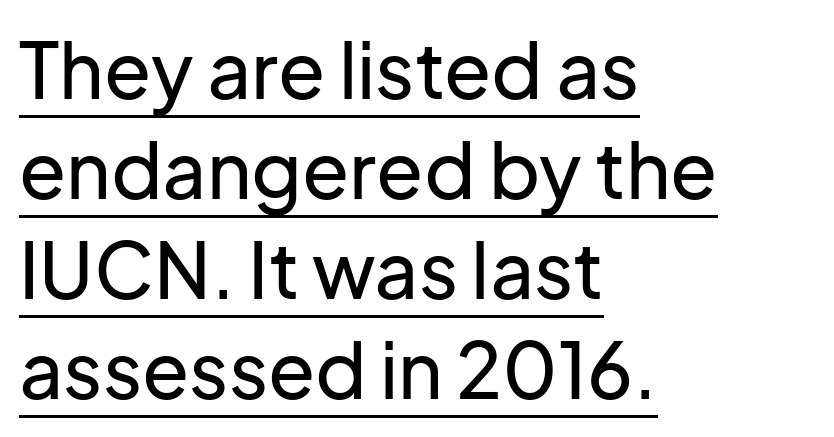
The typesetter has applied underlining to the passage shown. Layout note: lines flush left. The axis of the letterforms is exactly vertical. The passage shown has conventional tracking throughout. These lines sit exactly where default settings would place them. Spacing verdict: proportional, widths tailored to each character.
